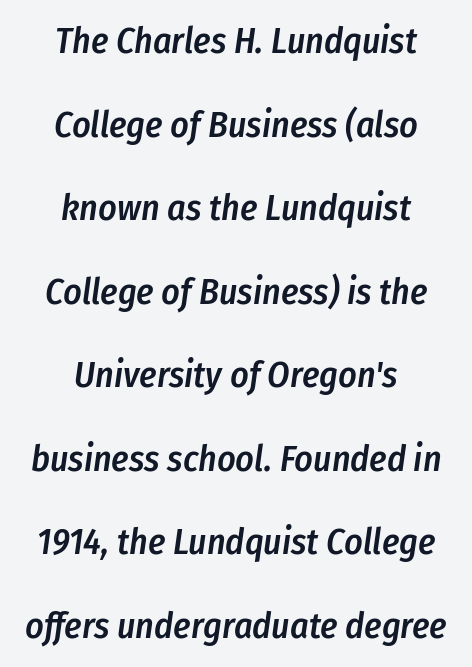
Q: Is the text bold? A: Semi-bold.
Q: Is the text italic (slanted)? A: Yes, it leans right by about 8 degrees.
Q: Is the text underlined? A: No.
Q: How is the paragraph aligned? A: Centered.
Q: Is the spacing between letters normal or unusually wide? A: Normal.
Q: Is the spacing between lines tight, normal or loose? A: Loose.
Q: Width (condensed, normal, or wide)? A: Condensed.
Q: Stroke contrast? A: Low.
Q: x-height? A: Medium.
Q: Monospaced? A: No.
